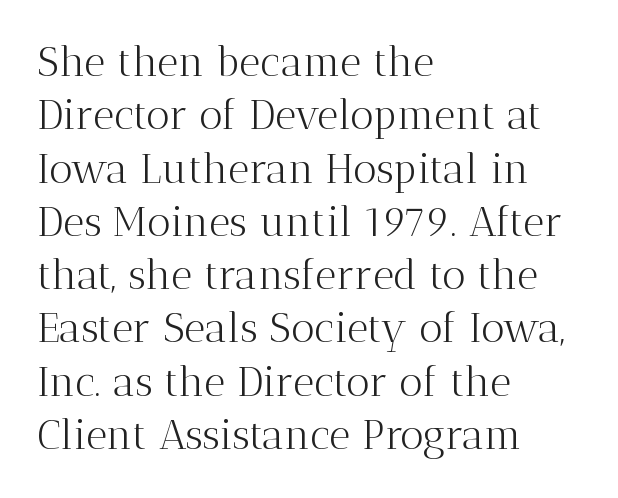
Q: Is the text bold? A: No.
Q: Is the text italic (slanted)? A: No, it is upright.
Q: Is the typeface a serif or a sans-serif typeface? A: Serif.
Q: Is the text underlined? A: No.
Q: How is the paragraph aligned? A: Left-aligned.
Q: Is the spacing between letters normal or unusually wide? A: Normal.
Q: Is the spacing between lines tight, normal or loose? A: Normal.
Q: Width (condensed, normal, or wide)? A: Normal.
Q: Stroke contrast? A: Medium.
Q: x-height? A: Medium.
Q: Monospaced? A: No.
